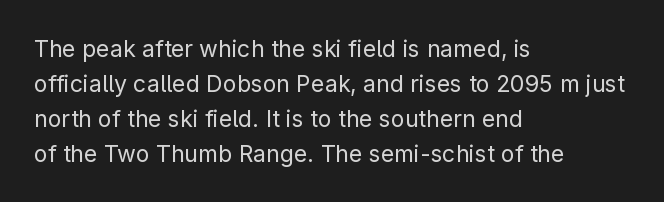
Weight: not bold — regular or lighter. The typesetter chose a ragged-right arrangement here. Each new line begins a customary step beneath the previous one. You could call the tracking neutral — neither tight nor loose. Only glyphs here, with clear space below each row. You can tell it's not italic because the verticals are truly vertical.
